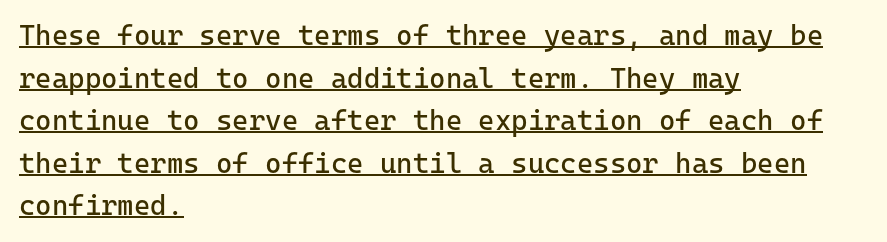
{"serif": "no", "italic": "no", "bold": "no", "weight": "regular", "width": "normal", "stroke_contrast": "low", "x_height": "medium", "monospaced": "yes", "underline": "yes", "align": "left", "line_spacing": "normal", "line_spacing_ratio": 1.52, "letter_spacing": "normal", "letter_spacing_em": 0.0, "glyph_px": 28}
